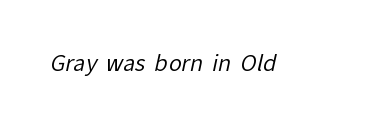
Q: Is the text bold? A: No.
Q: Is the text underlined? A: No.
Q: Is the spacing between letters normal or unusually wide? A: Normal.
